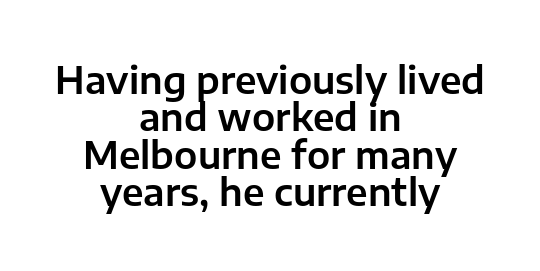
Q: Is the text italic (slanted)? A: No, it is upright.
Q: Is the typeface a serif or a sans-serif typeface? A: Sans-serif.
Q: Is the text underlined? A: No.
Q: How is the paragraph aligned? A: Centered.
Q: Is the spacing between letters normal or unusually wide? A: Normal.
Q: Is the spacing between lines tight, normal or loose? A: Tight.
Q: Width (condensed, normal, or wide)? A: Normal.
Q: Stroke contrast? A: Low.
Q: x-height? A: Medium.
Q: Monospaced? A: No.
